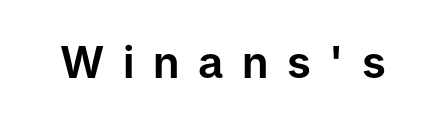
Q: Is the text italic (slanted)? A: No, it is upright.
Q: Is the typeface a serif or a sans-serif typeface? A: Sans-serif.
Q: Is the text underlined? A: No.
Q: Is the spacing between letters normal or unusually wide? A: Unusually wide.
Q: Width (condensed, normal, or wide)? A: Normal.
Q: Stroke contrast? A: Low.
Q: x-height? A: Medium.
Q: Monospaced? A: No.
